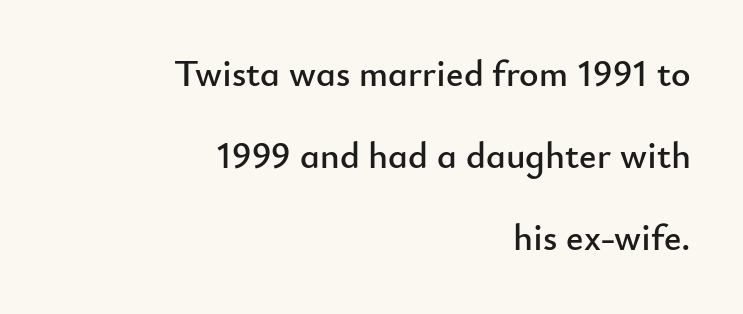
Loosely led — the rows are spread out. Spacing verdict: proportional, widths tailored to each character. The letterforms sit shoulder to shoulder at normal distance. Casual observation: everything's shoved over to the right. The lettering stays uniformly vertical, giving the passage a roman look. The baseline area is clear.
